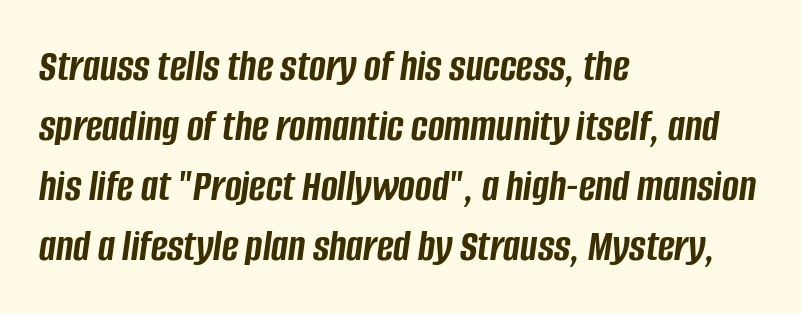
The image shows 45 px semibold, condensed type, italic (leaning right); set left-aligned, normal line spacing (1.33x), normal letter spacing, not underlined; low stroke contrast and a large x-height.
